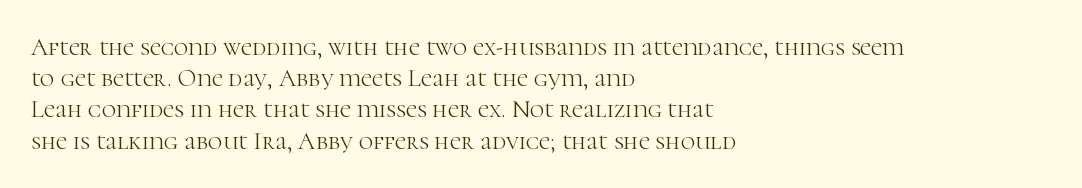
{"italic": "no", "bold": "no", "underline": "no", "align": "left", "line_spacing": "normal", "line_spacing_ratio": 1.25, "letter_spacing": "normal", "letter_spacing_em": 0.0, "glyph_px": 25}
